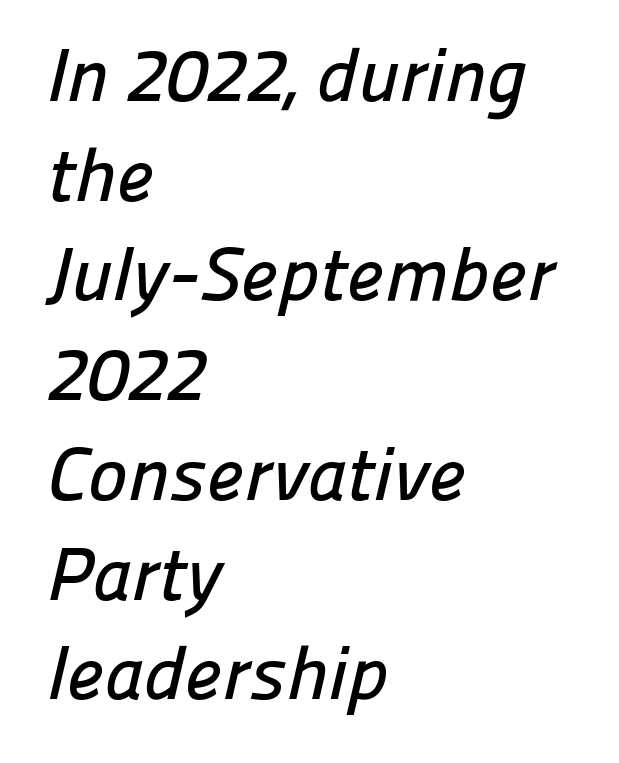
Here the designer chose a conventional face with non-uniform glyph widths. This sample is left-justified, so line endings fall wherever the words run out. The gaps between neighbouring characters are ordinary and unremarkable. A normal amount of white space separates one row of letters from the next.
